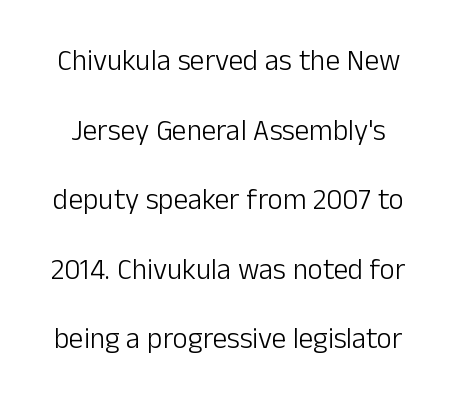
{"serif": "no", "italic": "no", "bold": "no", "weight": "light", "width": "normal", "stroke_contrast": "low", "x_height": "medium", "monospaced": "no", "underline": "no", "line_spacing": "loose", "line_spacing_ratio": 2.4, "letter_spacing": "normal", "letter_spacing_em": 0.0, "glyph_px": 29}
